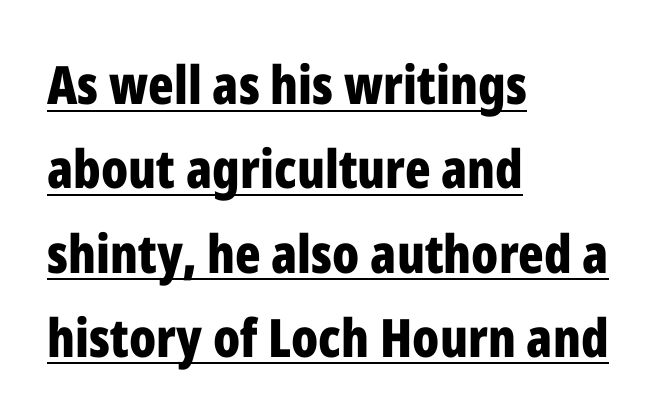
Q: Is the text bold? A: Yes.
Q: Is the text italic (slanted)? A: No, it is upright.
Q: Is the typeface a serif or a sans-serif typeface? A: Sans-serif.
Q: Is the text underlined? A: Yes.
Q: How is the paragraph aligned? A: Left-aligned.
Q: Is the spacing between letters normal or unusually wide? A: Normal.
Q: Is the spacing between lines tight, normal or loose? A: Normal.
Q: Width (condensed, normal, or wide)? A: Condensed.
Q: Stroke contrast? A: Low.
Q: x-height? A: Medium.
Q: Monospaced? A: No.
